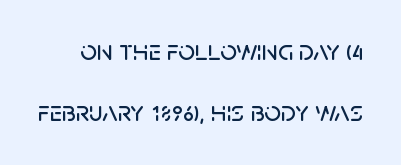
{"serif": "no", "italic": "no", "width": "normal", "stroke_contrast": "low", "x_height": "large", "monospaced": "no", "underline": "no", "line_spacing": "loose", "line_spacing_ratio": 2.12, "letter_spacing": "normal", "letter_spacing_em": 0.0, "glyph_px": 29}
